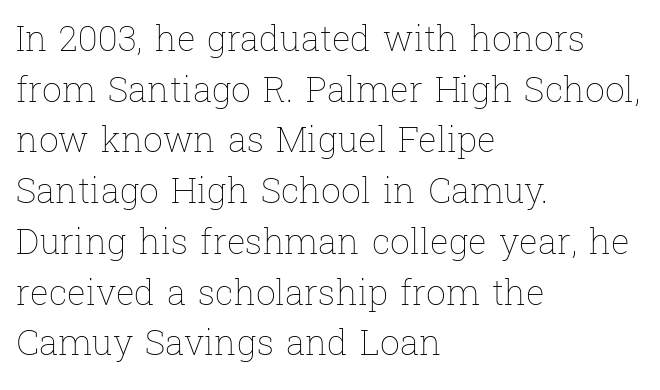
The image shows 35 px thin type, upright; set left-aligned, normal line spacing (1.45x), normal letter spacing, not underlined; low stroke contrast and a medium x-height.
